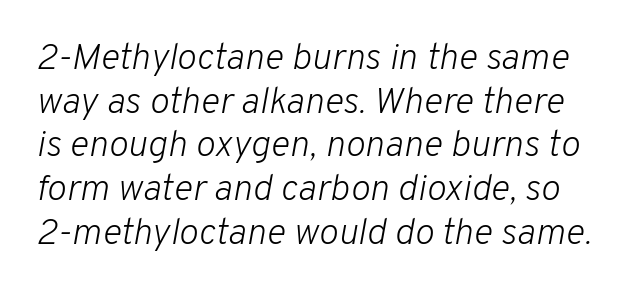
The image shows 37 px light type, italic (leaning right); set line spacing 1.18x, normal letter spacing, not underlined; low stroke contrast and a medium x-height.
